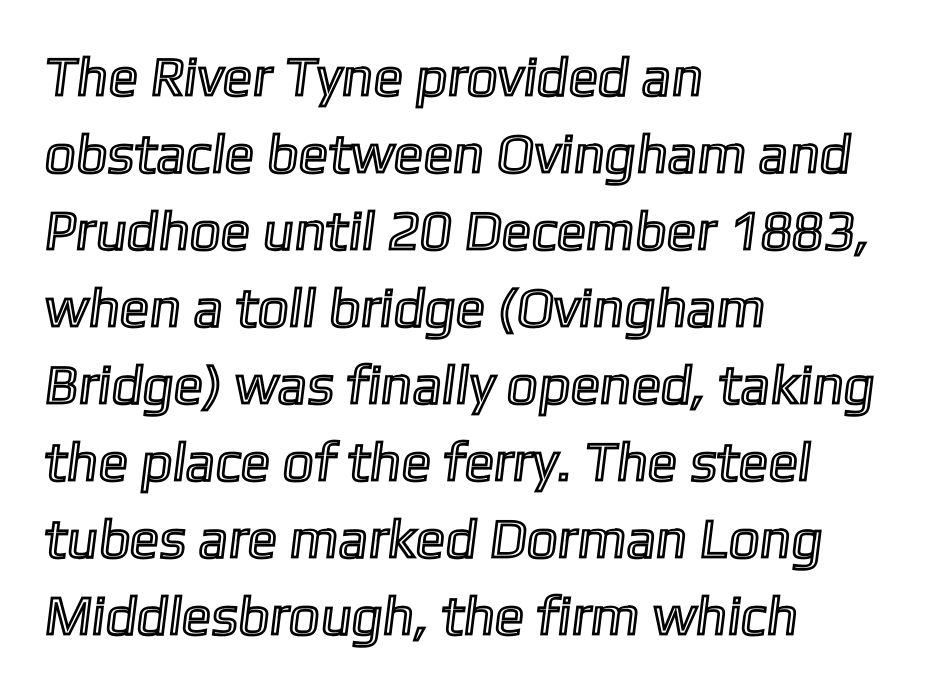
The image shows 55 px text type; set left-aligned, normal line spacing (1.4x), normal letter spacing, not underlined; a medium x-height.
